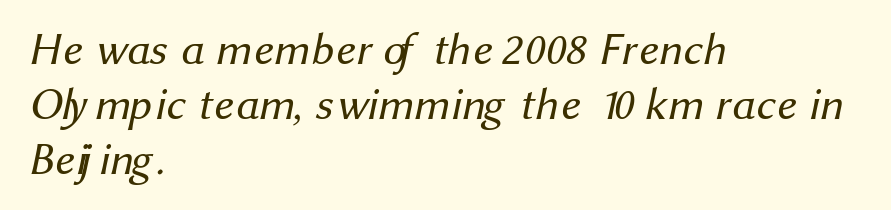
Q: Is the text bold? A: No.
Q: Is the typeface a serif or a sans-serif typeface? A: Sans-serif.
Q: Is the text underlined? A: No.
Q: How is the paragraph aligned? A: Left-aligned.
Q: Is the spacing between letters normal or unusually wide? A: Normal.
Q: Width (condensed, normal, or wide)? A: Normal.
Q: Stroke contrast? A: Medium.
Q: x-height? A: Medium.
Q: Monospaced? A: No.
